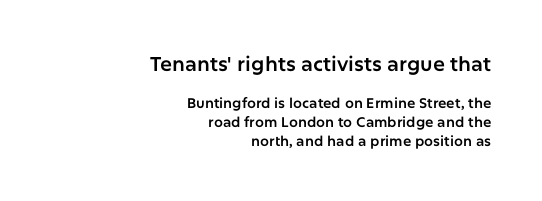
Ascenders rise straight up at ninety degrees. Large over small — that's the arrangement of the two blocks here. Rule under the text: the space is simply empty. Tracking value appears to be zero — textbook default spacing. This block has exactly the height ordinary leading produces. Caption: multi-line text, flush right, ragged left.
